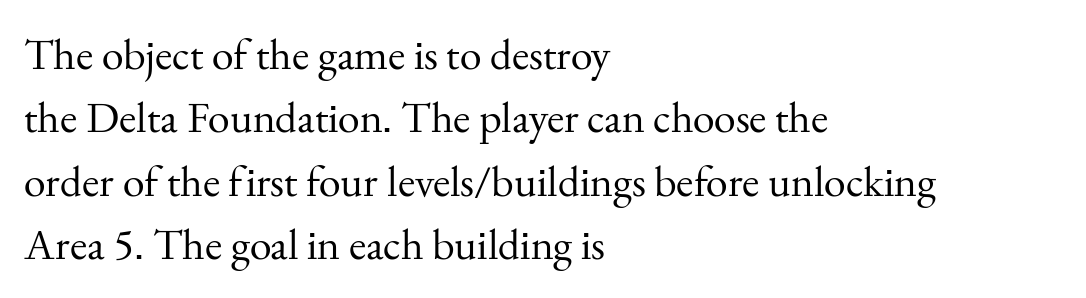
{"serif": "yes", "italic": "no", "bold": "no", "weight": "regular", "width": "normal", "stroke_contrast": "medium", "x_height": "small", "monospaced": "no", "underline": "no", "align": "left", "line_spacing": "normal", "line_spacing_ratio": 1.44, "letter_spacing": "normal", "letter_spacing_em": 0.0, "glyph_px": 44}
